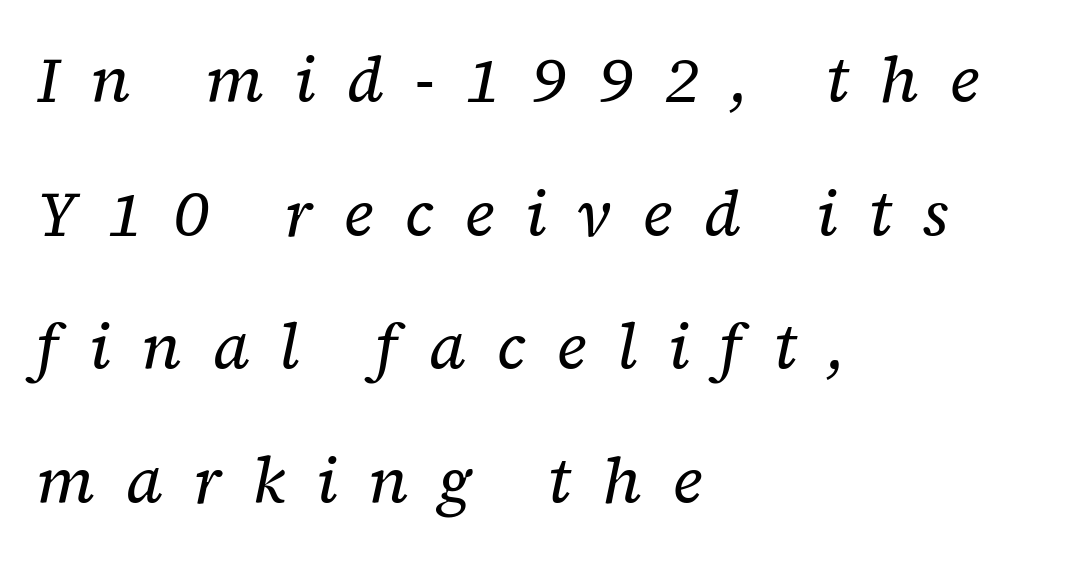
The image shows 63 px regular-weight serif type, italic (leaning right); set left-aligned, loose line spacing (2.12x), unusually wide letter spacing (+0.49 em), not underlined; low stroke contrast and a medium x-height.
